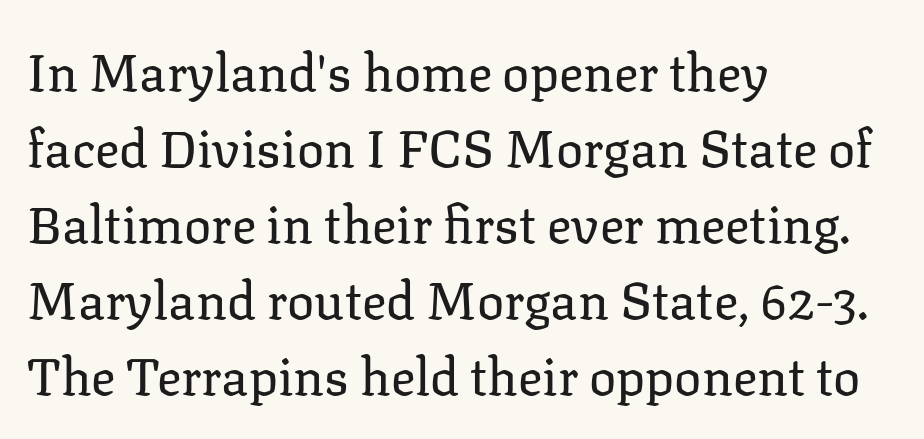
The image shows 51 px regular-weight serif type, upright; set left-aligned, normal line spacing (1.49x), normal letter spacing, not underlined; low stroke contrast and a medium x-height.
